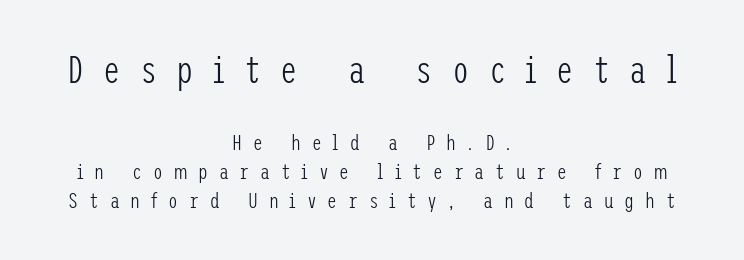
The image shows 39 px light, condensed sans-serif type, upright; set centered, normal line spacing (1.31x), unusually wide letter spacing (+0.49 em), not underlined; the first (top) block is 1.77x larger; low stroke contrast and a medium x-height.
